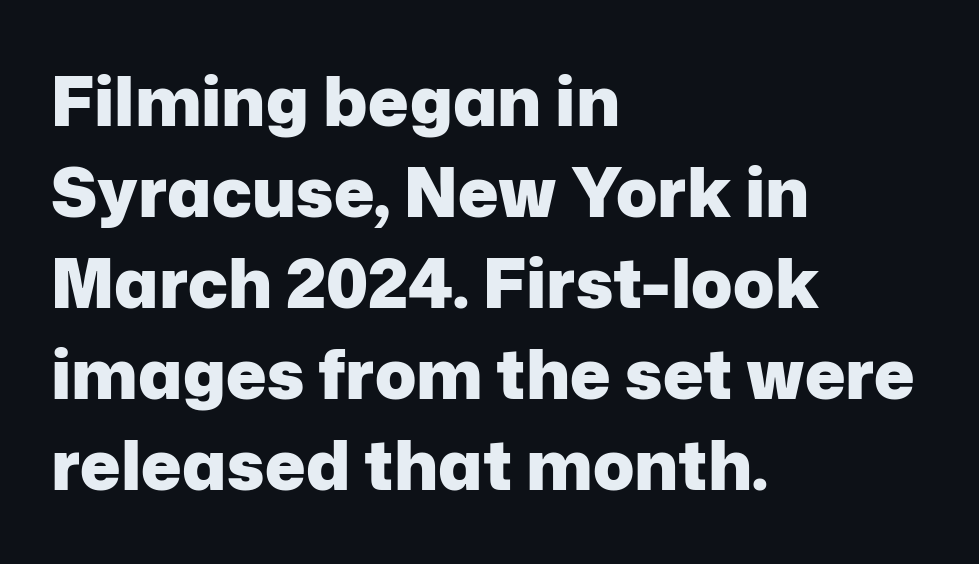
Q: Is the text bold? A: Yes.
Q: Is the text italic (slanted)? A: No, it is upright.
Q: Is the typeface a serif or a sans-serif typeface? A: Sans-serif.
Q: Is the text underlined? A: No.
Q: How is the paragraph aligned? A: Left-aligned.
Q: Is the spacing between letters normal or unusually wide? A: Normal.
Q: Is the spacing between lines tight, normal or loose? A: Normal.
Q: Width (condensed, normal, or wide)? A: Normal.
Q: Stroke contrast? A: Low.
Q: x-height? A: Medium.
Q: Monospaced? A: No.
